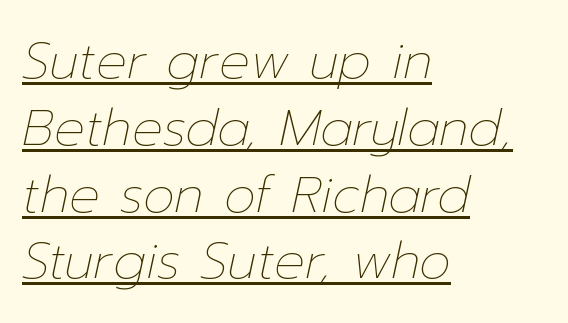
Q: Is the text bold? A: No.
Q: Is the text italic (slanted)? A: Yes, it leans right by about 12 degrees.
Q: Is the text underlined? A: Yes.
Q: How is the paragraph aligned? A: Left-aligned.
Q: Is the spacing between letters normal or unusually wide? A: Normal.
Q: Is the spacing between lines tight, normal or loose? A: Normal.
Q: Width (condensed, normal, or wide)? A: Normal.
Q: Stroke contrast? A: Low.
Q: x-height? A: Medium.
Q: Monospaced? A: No.
